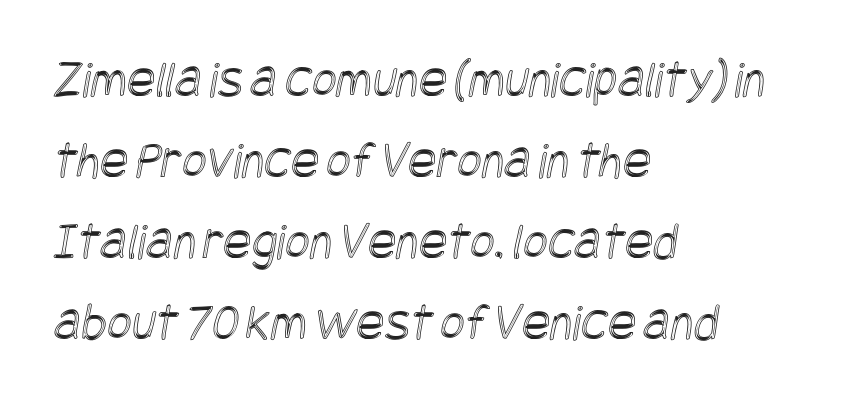
Q: Is the text underlined? A: No.
Q: How is the paragraph aligned? A: Left-aligned.
Q: Is the spacing between letters normal or unusually wide? A: Normal.
Q: Is the spacing between lines tight, normal or loose? A: Normal.
Q: Width (condensed, normal, or wide)? A: Condensed.
Q: x-height? A: Large.
